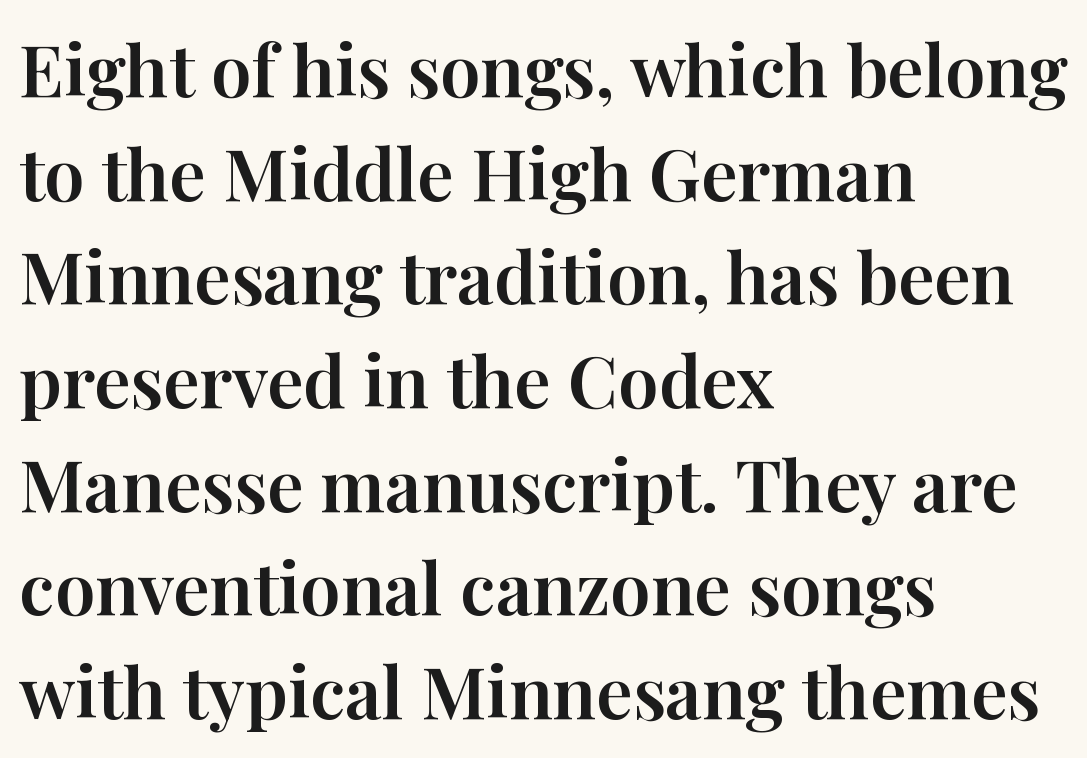
Q: Is the text italic (slanted)? A: No, it is upright.
Q: Is the typeface a serif or a sans-serif typeface? A: Serif.
Q: Is the text underlined? A: No.
Q: How is the paragraph aligned? A: Left-aligned.
Q: Is the spacing between letters normal or unusually wide? A: Normal.
Q: Is the spacing between lines tight, normal or loose? A: Normal.
Q: Width (condensed, normal, or wide)? A: Normal.
Q: Stroke contrast? A: High.
Q: x-height? A: Medium.
Q: Monospaced? A: No.
